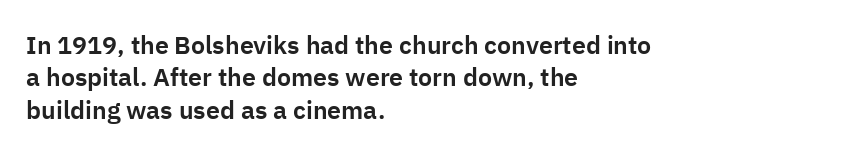
{"italic": "no", "underline": "no", "align": "left", "line_spacing": "normal", "line_spacing_ratio": 1.3, "letter_spacing": "normal", "letter_spacing_em": 0.0, "glyph_px": 25}
